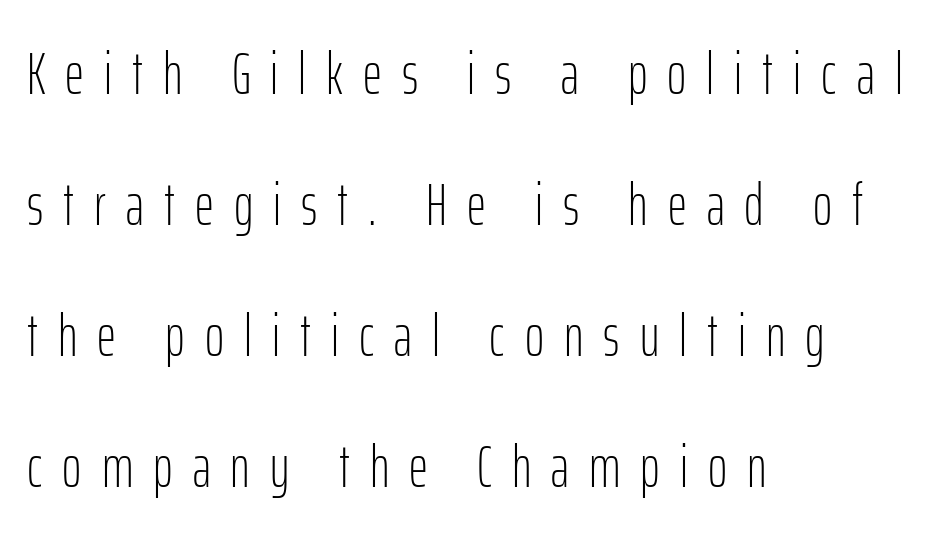
The characters are drawn with everyday or finer stroke widths. Letterform terminals end flat and unadorned throughout the passage. Short and long lines alike share a common starting point at left. Horizontal bands of white between lines are thick stripes. The type is letterspaced generously, with wide tracking. This is roman type, the default non-slanted kind.
